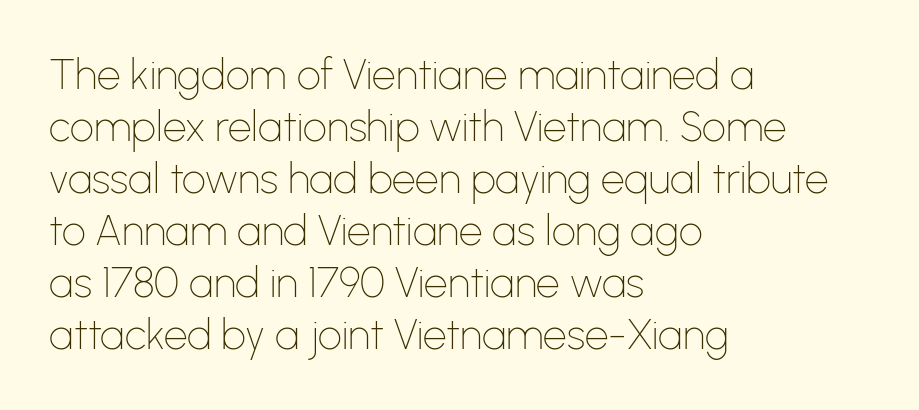
Clear beneath every line of the passage. The line texture is even and compact thanks to regular tracking. Compared with a centered layout, this one pins lines to the left instead. The letters advance in unequal steps, a hallmark of proportional type. The strokes are not fattened; the text isn't bold.
